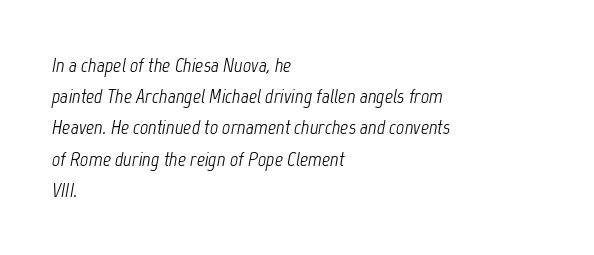
The font is comparable to plain body text, perhaps lighter. There is no visible air inserted between adjacent glyphs. These lines stack with their left ends in a neat column. Tall strokes in this sample are angled rather than plumb.
